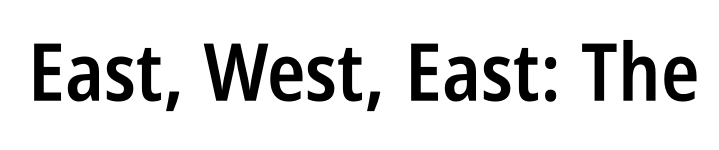
A typesetter would call this proportional, since set widths differ per character. In terms of posture, this sample is upright. Underline: absent. Spacing between characters is what you'd get straight out of the box.
